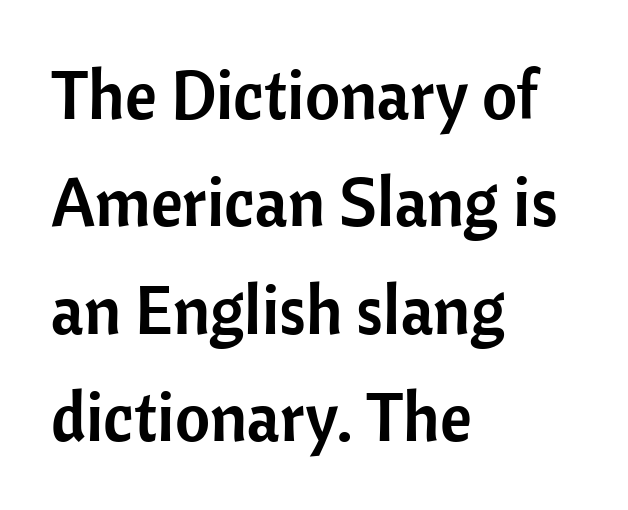
The image shows 68 px sans-serif type, upright; set left-aligned, normal line spacing (1.58x), normal letter spacing, not underlined; low stroke contrast and a medium x-height.
